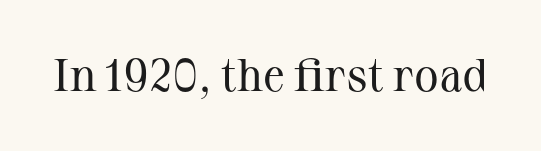
Stem width sits at or under what a default text font uses. Posture: vertical. Look at the bottom of the vertical strokes: they flare into serifs here. Is this a fixed-width face? No — the glyphs have proportional, varying widths.
